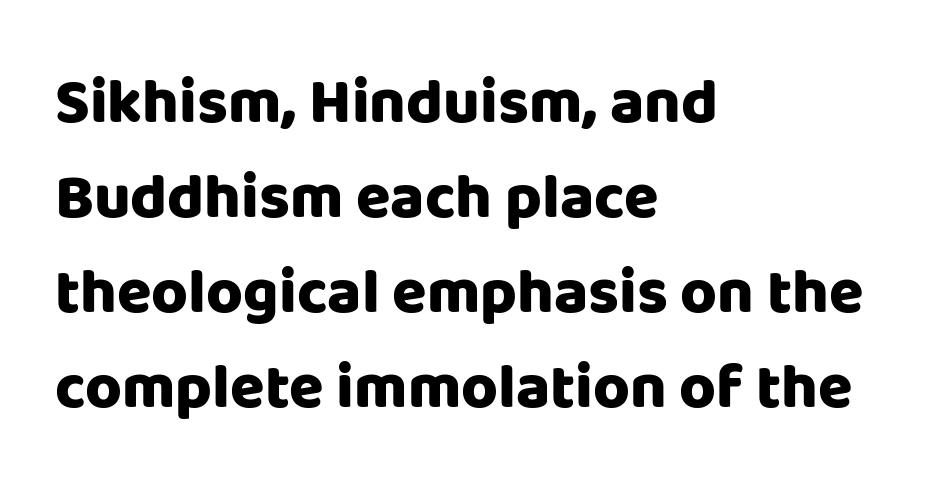
Q: Is the text bold? A: Yes.
Q: Is the text italic (slanted)? A: No, it is upright.
Q: Is the typeface a serif or a sans-serif typeface? A: Sans-serif.
Q: Is the text underlined? A: No.
Q: How is the paragraph aligned? A: Left-aligned.
Q: Is the spacing between letters normal or unusually wide? A: Normal.
Q: Is the spacing between lines tight, normal or loose? A: Normal.
Q: Width (condensed, normal, or wide)? A: Normal.
Q: Stroke contrast? A: Low.
Q: x-height? A: Large.
Q: Monospaced? A: No.
